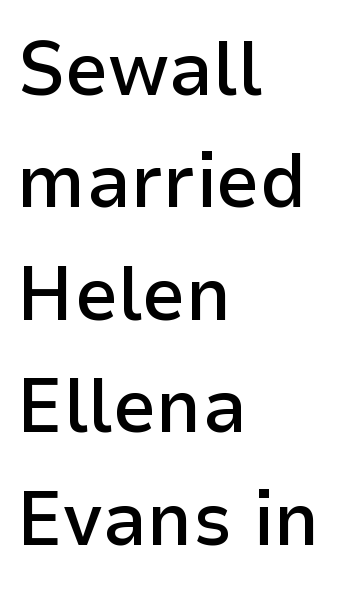
Q: Is the text bold? A: Semi-bold.
Q: Is the text italic (slanted)? A: No, it is upright.
Q: Is the typeface a serif or a sans-serif typeface? A: Sans-serif.
Q: Is the text underlined? A: No.
Q: How is the paragraph aligned? A: Left-aligned.
Q: Is the spacing between letters normal or unusually wide? A: Normal.
Q: Is the spacing between lines tight, normal or loose? A: Normal.
Q: Width (condensed, normal, or wide)? A: Normal.
Q: Stroke contrast? A: Low.
Q: x-height? A: Medium.
Q: Monospaced? A: No.
